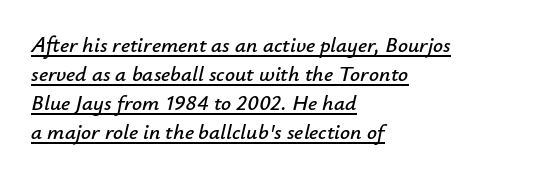
Q: Is the text italic (slanted)? A: Yes, it leans right by about 12 degrees.
Q: Is the text underlined? A: Yes.
Q: How is the paragraph aligned? A: Left-aligned.
Q: Is the spacing between letters normal or unusually wide? A: Normal.
Q: Is the spacing between lines tight, normal or loose? A: Normal.
